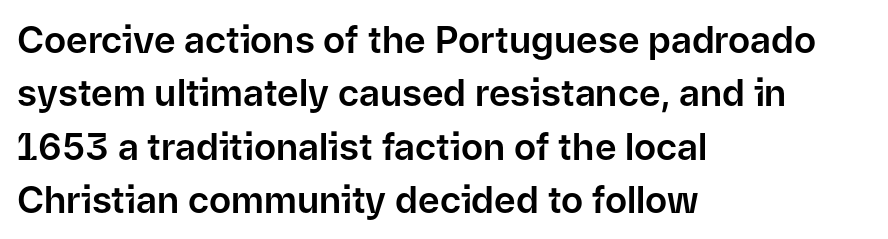
The image shows 37 px sans-serif type, upright; set left-aligned, normal line spacing (1.44x), normal letter spacing, not underlined; low stroke contrast and a medium x-height.
